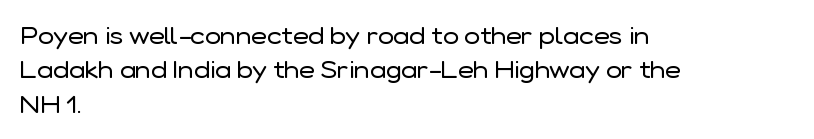
The image shows 24 px text type, upright; set left-aligned, normal line spacing (1.43x), normal letter spacing, not underlined.
